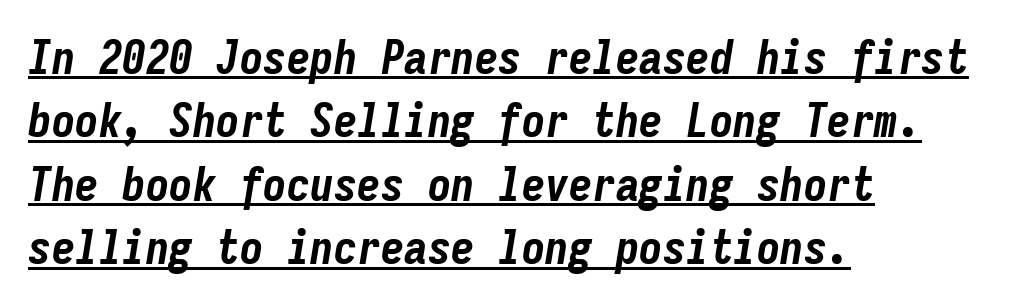
The image shows 47 px bold, condensed type, italic (leaning right), monospaced; set left-aligned, normal line spacing (1.35x), normal letter spacing, underlined; low stroke contrast and a medium x-height.
